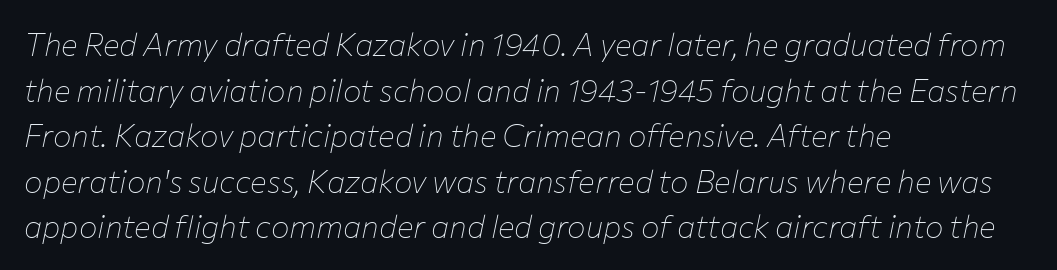
{"italic": "yes", "lean": "right", "slant_degrees": 12, "bold": "no", "weight": "thin", "width": "normal", "stroke_contrast": "low", "x_height": "medium", "monospaced": "no", "underline": "no", "align": "left", "line_spacing": "normal", "line_spacing_ratio": 1.47, "letter_spacing": "normal", "letter_spacing_em": 0.0, "glyph_px": 31}
